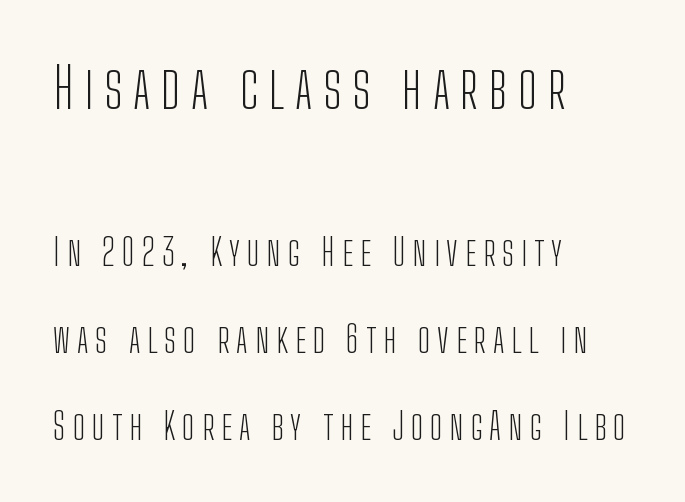
Posture: straight, roman, zero tilt. No heavy texture on the line: the type isn't bold. You could not count columns in this text — the font is proportionally spaced. The paragraph has a hard left edge and a soft right edge. Typographically, this falls in the sans-serif category. Whoever set this chose breathing room over compactness in the vertical rhythm.
